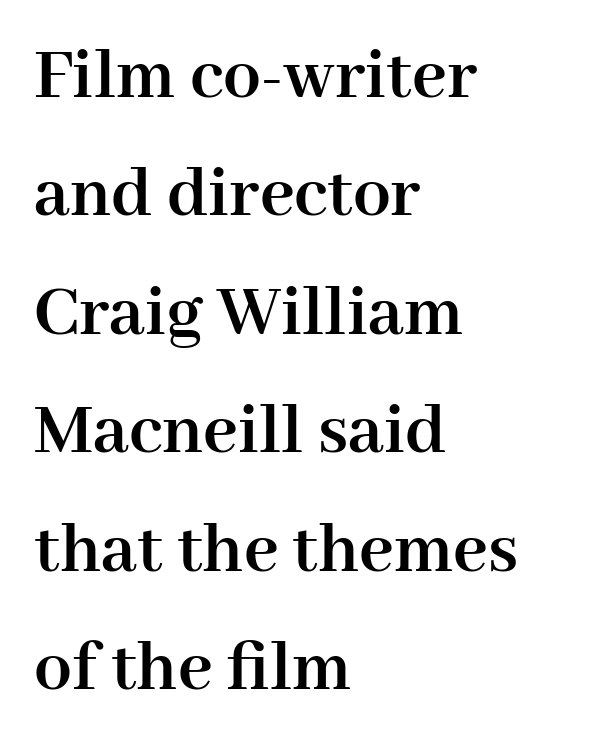
Q: Is the text bold? A: Yes.
Q: Is the text italic (slanted)? A: No, it is upright.
Q: Is the typeface a serif or a sans-serif typeface? A: Serif.
Q: Is the text underlined? A: No.
Q: How is the paragraph aligned? A: Left-aligned.
Q: Is the spacing between letters normal or unusually wide? A: Normal.
Q: Is the spacing between lines tight, normal or loose? A: Normal.
Q: Width (condensed, normal, or wide)? A: Normal.
Q: Stroke contrast? A: High.
Q: x-height? A: Medium.
Q: Monospaced? A: No.
